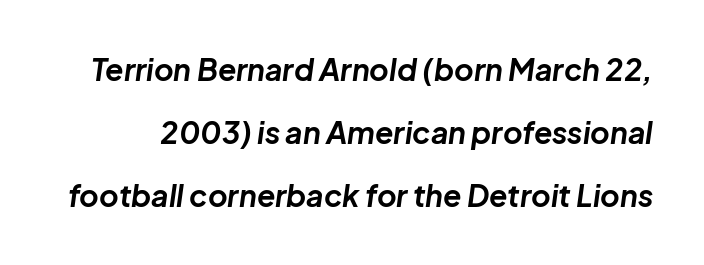
The image shows 30 px bold type, italic (leaning right); set loose line spacing (2.1x), normal letter spacing, not underlined; low stroke contrast and a medium x-height.
